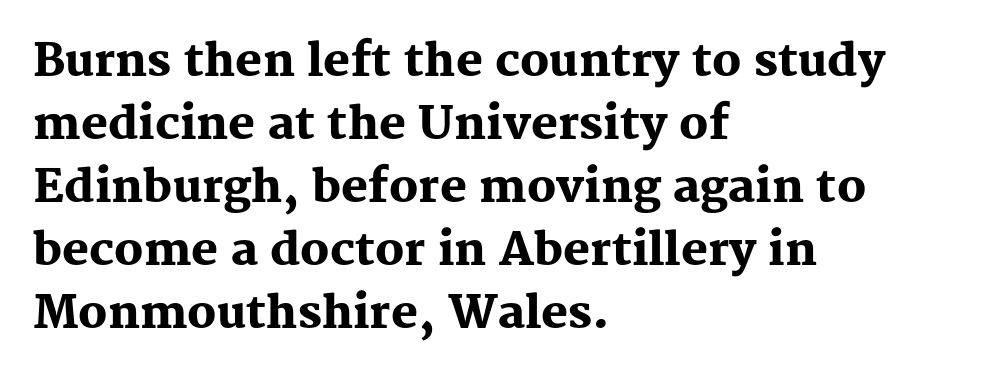
The image shows 45 px heavy serif type, upright; set left-aligned, normal line spacing (1.4x), normal letter spacing, not underlined; medium stroke contrast and a medium x-height.
